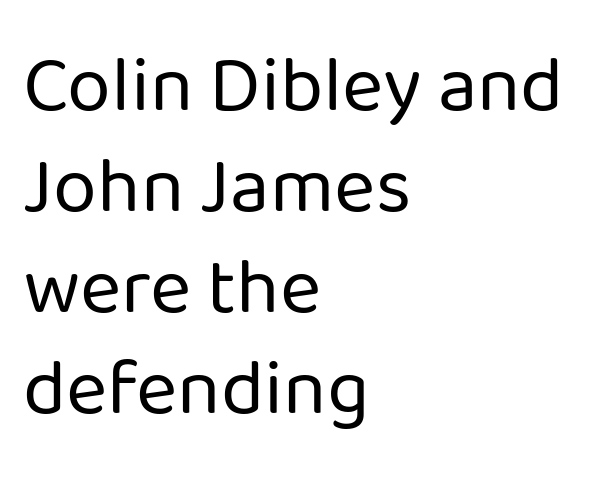
The image shows 79 px regular-weight sans-serif type, upright; set left-aligned, normal line spacing (1.28x), normal letter spacing, not underlined; low stroke contrast and a medium x-height.
